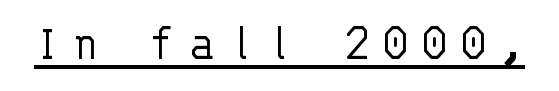
Q: Is the text bold? A: No.
Q: Is the text italic (slanted)? A: No, it is upright.
Q: Is the typeface a serif or a sans-serif typeface? A: Sans-serif.
Q: Is the text underlined? A: Yes.
Q: Is the spacing between letters normal or unusually wide? A: Unusually wide.
Q: Width (condensed, normal, or wide)? A: Normal.
Q: Stroke contrast? A: Low.
Q: x-height? A: Large.
Q: Monospaced? A: Yes.
